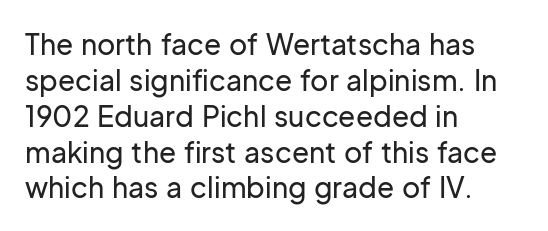
The image shows 28 px sans-serif type, upright; set left-aligned, normal line spacing (1.28x), normal letter spacing, not underlined; low stroke contrast and a medium x-height.
